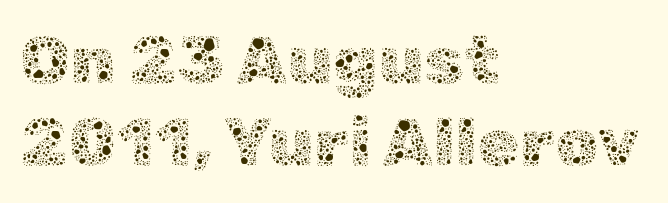
Q: Is the text bold? A: No.
Q: Is the text italic (slanted)? A: No, it is upright.
Q: Is the text underlined? A: No.
Q: How is the paragraph aligned? A: Left-aligned.
Q: Is the spacing between letters normal or unusually wide? A: Normal.
Q: Width (condensed, normal, or wide)? A: Normal.
Q: x-height? A: Medium.
Q: Monospaced? A: No.
